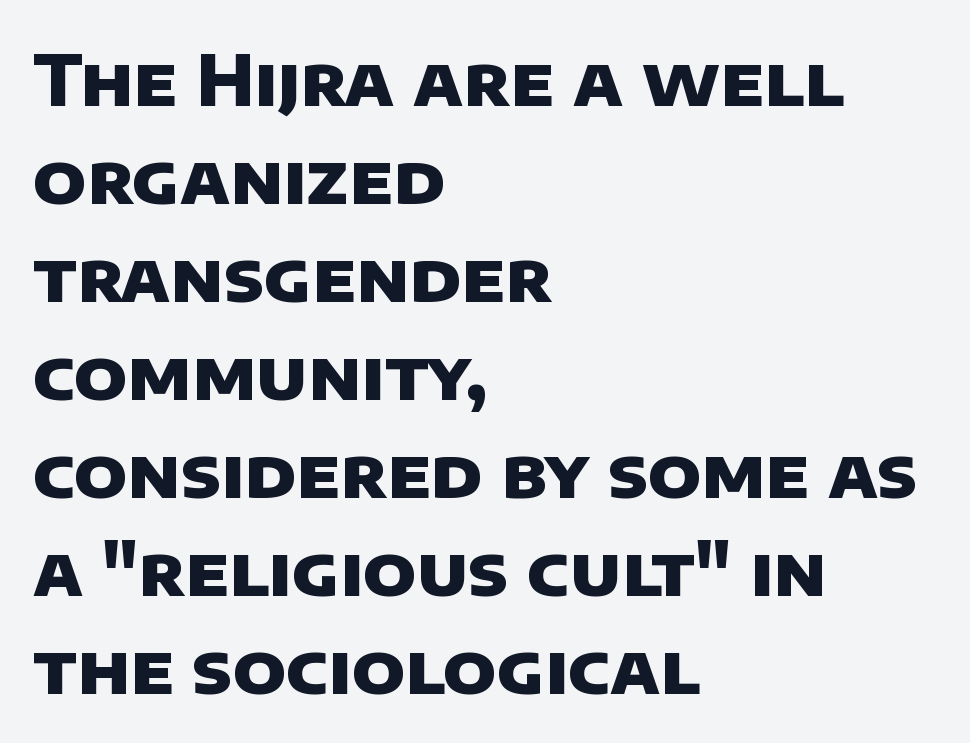
These lines are rendered in a variable-pitch font. Each letter's strokes conclude bluntly, with no projecting serifs. Weight check: bold — yes, fully. A typesetter would call this zero additional tracking.
